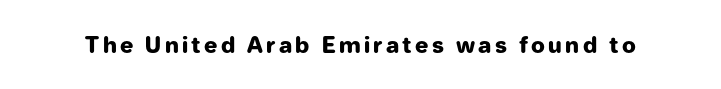
Weight check: bold — yes, fully. Rule under the text: the space is simply empty. Quick note: not italic, upright.
